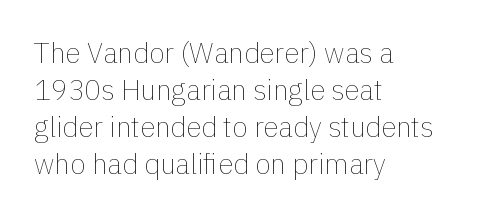
Lines of text with bare space underneath. These lines were composed using upright roman letters. The characters are drawn with everyday or finer stroke widths. Looks like regular typesetting: each glyph gets only the width it needs. Is there much room between lines? A standard amount, neither cramped nor airy. The compositor pushed each line to the left boundary.
